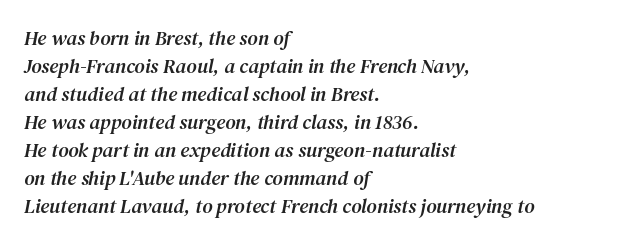
Q: Is the text italic (slanted)? A: Yes, it leans right by about 12 degrees.
Q: Is the text underlined? A: No.
Q: How is the paragraph aligned? A: Left-aligned.
Q: Is the spacing between letters normal or unusually wide? A: Normal.
Q: Is the spacing between lines tight, normal or loose? A: Normal.
